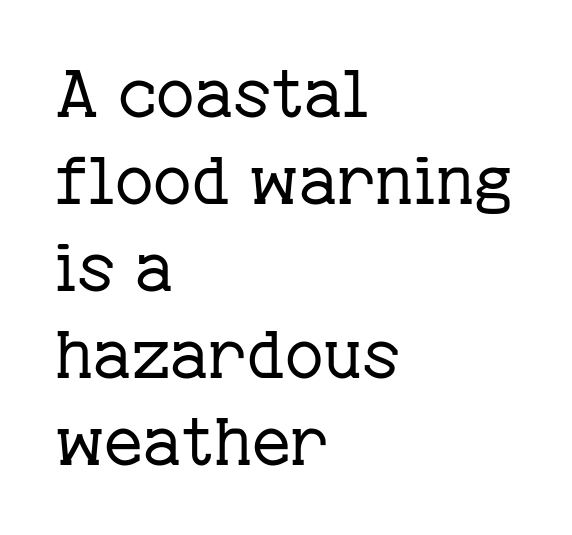
Spacing between characters is what you'd get straight out of the box. In CSS terms this would be text-align: left. Weight: in the light-to-regular range. The words here are not underlined. A typesetter would call this proportional, since set widths differ per character.
